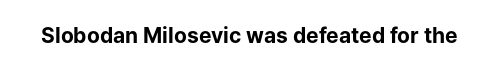
Q: Is the text bold? A: Yes.
Q: Is the text italic (slanted)? A: No, it is upright.
Q: Is the text underlined? A: No.
Q: Is the spacing between letters normal or unusually wide? A: Normal.
